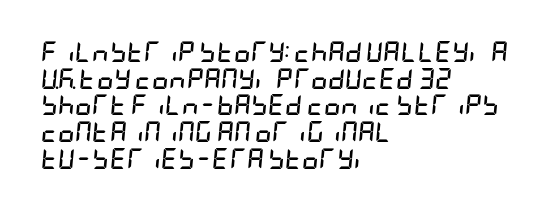
The line-height multiplier appears to be the usual default. Characters are canted at an angle relative to the baseline's perpendicular. No extra tracking has been applied to these lines. A student would call this left alignment; a typographer would say flush left, rag right. Words float on clear page, feet unadorned.
